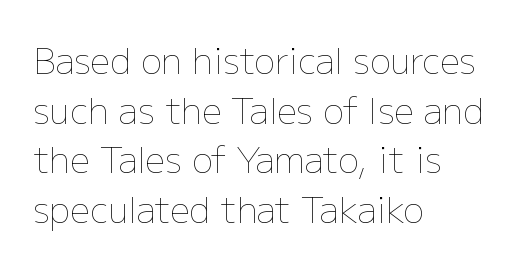
The image shows 35 px thin type, upright; set left-aligned, normal line spacing (1.42x), normal letter spacing, not underlined; low stroke contrast and a medium x-height.
